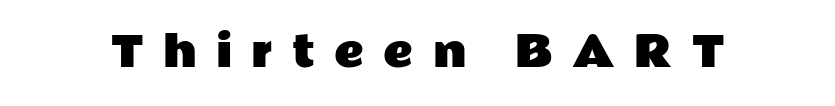
The image shows 41 px wide sans-serif type, upright; set unusually wide letter spacing (+0.47 em), not underlined; low stroke contrast and a medium x-height.
